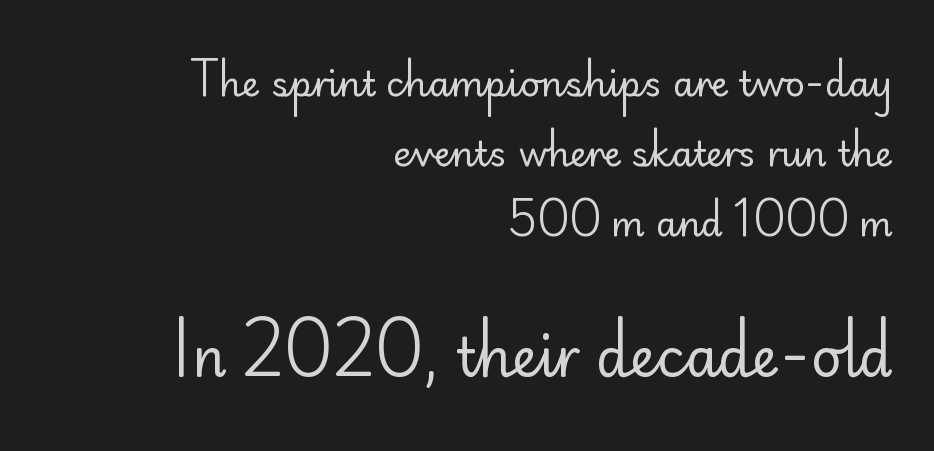
The image shows 53 px regular-weight sans-serif type, upright; set right-aligned, loose line spacing (2.0x), normal letter spacing, not underlined; the second (bottom) block is 1.51x larger; low stroke contrast and a small x-height.
